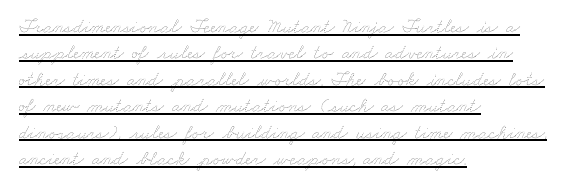
The image shows 20 px text type; set left-aligned, normal line spacing (1.32x), normal letter spacing, underlined.
